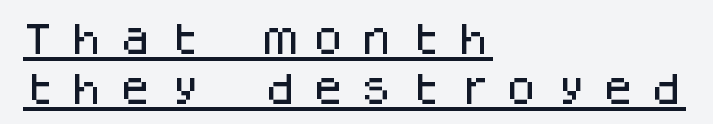
Q: Is the text italic (slanted)? A: No, it is upright.
Q: Is the typeface a serif or a sans-serif typeface? A: Sans-serif.
Q: Is the text underlined? A: Yes.
Q: How is the paragraph aligned? A: Left-aligned.
Q: Is the spacing between letters normal or unusually wide? A: Unusually wide.
Q: Is the spacing between lines tight, normal or loose? A: Normal.
Q: Width (condensed, normal, or wide)? A: Normal.
Q: Stroke contrast? A: Low.
Q: x-height? A: Large.
Q: Monospaced? A: Yes.
